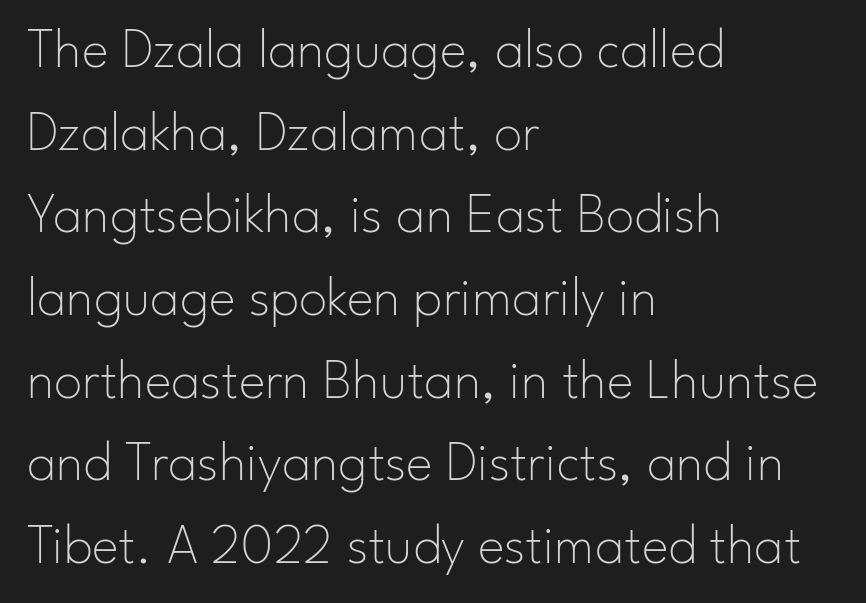
Q: Is the text bold? A: No.
Q: Is the text italic (slanted)? A: No, it is upright.
Q: Is the typeface a serif or a sans-serif typeface? A: Sans-serif.
Q: Is the text underlined? A: No.
Q: How is the paragraph aligned? A: Left-aligned.
Q: Is the spacing between letters normal or unusually wide? A: Normal.
Q: Is the spacing between lines tight, normal or loose? A: Normal.
Q: Width (condensed, normal, or wide)? A: Normal.
Q: Stroke contrast? A: Low.
Q: x-height? A: Small.
Q: Monospaced? A: No.
